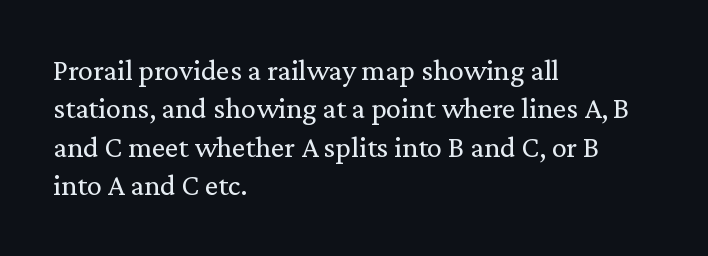
Q: Is the text bold? A: No.
Q: Is the text italic (slanted)? A: No, it is upright.
Q: Is the typeface a serif or a sans-serif typeface? A: Serif.
Q: Is the text underlined? A: No.
Q: How is the paragraph aligned? A: Left-aligned.
Q: Is the spacing between letters normal or unusually wide? A: Normal.
Q: Is the spacing between lines tight, normal or loose? A: Normal.
Q: Width (condensed, normal, or wide)? A: Normal.
Q: Stroke contrast? A: Low.
Q: x-height? A: Medium.
Q: Monospaced? A: No.
